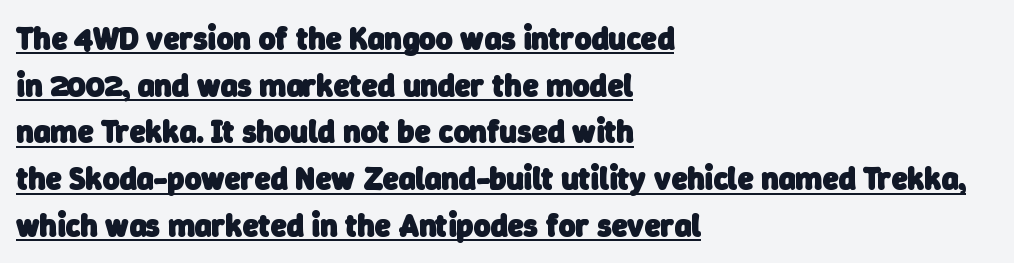
A typesetter would call this proportional, since set widths differ per character. This is sans-serif lettering, the kind often seen on screens and signage. The typesetter chose a ragged-right arrangement here. A rule runs beneath these lines of type.
